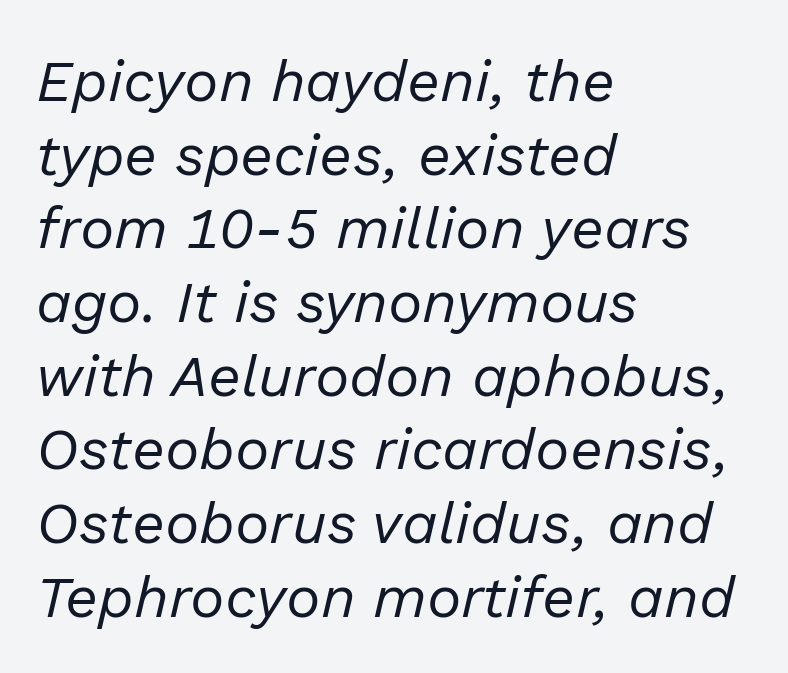
Q: Is the text bold? A: No.
Q: Is the text italic (slanted)? A: Yes, it leans right by about 13 degrees.
Q: Is the text underlined? A: No.
Q: How is the paragraph aligned? A: Left-aligned.
Q: Is the spacing between letters normal or unusually wide? A: Normal.
Q: Is the spacing between lines tight, normal or loose? A: Normal.
Q: Width (condensed, normal, or wide)? A: Normal.
Q: Stroke contrast? A: Low.
Q: x-height? A: Medium.
Q: Monospaced? A: No.
